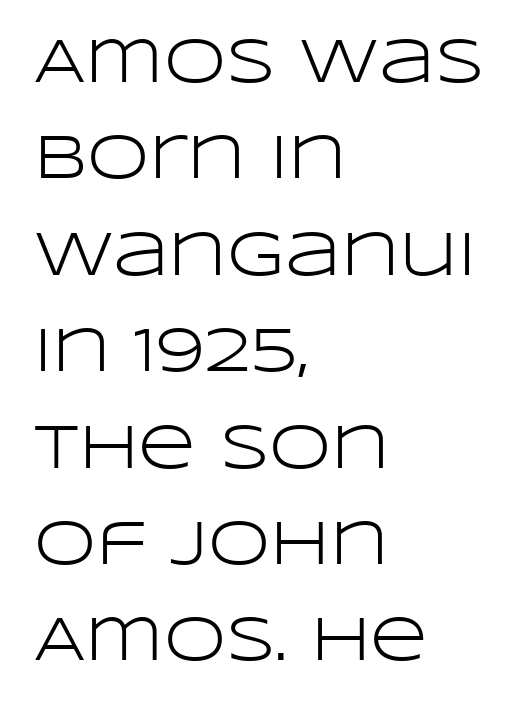
The image shows 63 px light, wide sans-serif type, upright; set left-aligned, normal line spacing (1.53x), normal letter spacing, not underlined; low stroke contrast and a large x-height.
